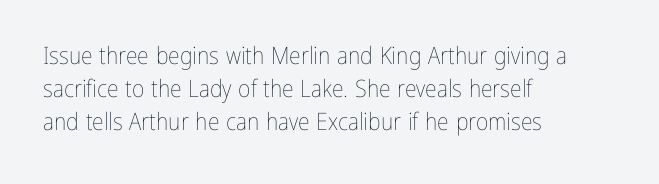
The image shows 24 px text type, upright; set left-aligned, normal line spacing (1.38x), normal letter spacing, not underlined.
